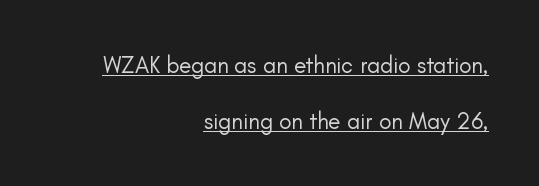
The image shows 23 px text type, upright; set right-aligned, loose line spacing (2.43x), normal letter spacing, underlined.
